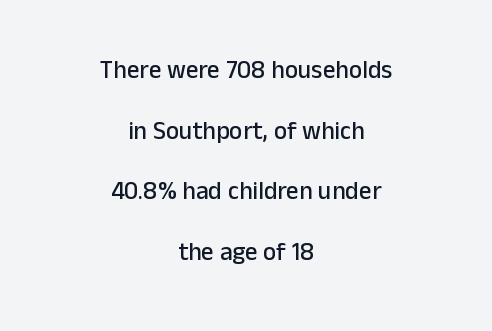
The image shows 25 px text type, upright; set centered, loose line spacing (2.43x), normal letter spacing, not underlined.
